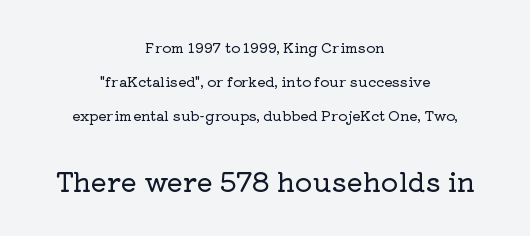
{"italic": "no", "underline": "no", "align": "center", "line_spacing": "loose", "line_spacing_ratio": 2.43, "letter_spacing": "normal", "letter_spacing_em": 0.0, "larger_block": "second", "size_ratio": 1.93, "glyph_px": 27}
